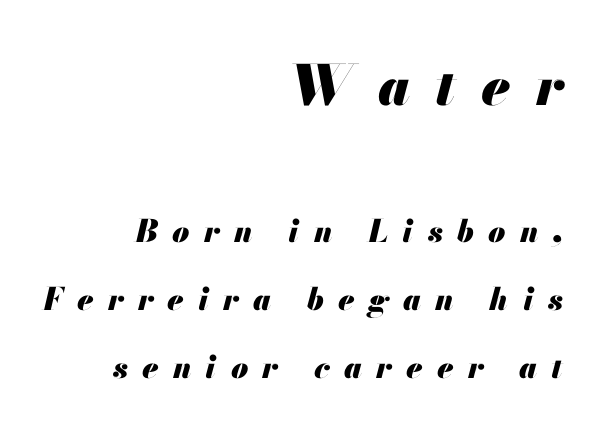
Horizontally, the lines are justified to the trailing edge only. There is plenty of visible air inserted between adjacent glyphs. Think of a printed novel: that variable character pitch is what you see here. Airy leading.
